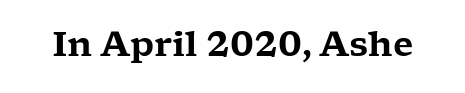
Q: Is the text italic (slanted)? A: No, it is upright.
Q: Is the typeface a serif or a sans-serif typeface? A: Serif.
Q: Is the text underlined? A: No.
Q: Is the spacing between letters normal or unusually wide? A: Normal.
Q: Width (condensed, normal, or wide)? A: Wide.
Q: Stroke contrast? A: Low.
Q: x-height? A: Medium.
Q: Monospaced? A: No.
